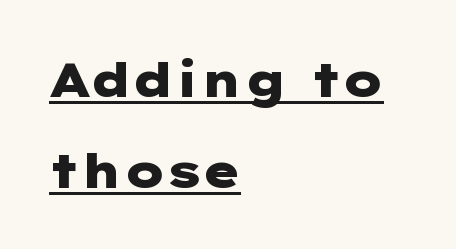
This is heavy type, rendered in bold. The tracking reads as untouched default to a designer's eye. Regarding serifs, this sample does without them. Quick note: underline on. Each line starts at the same left margin while the right side varies. The letters stand straight up with perfectly vertical stems.
